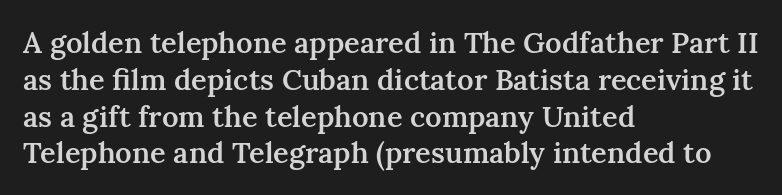
The image shows 29 px semibold serif type, upright; set left-aligned, normal line spacing (1.27x), normal letter spacing, not underlined; medium stroke contrast and a medium x-height.
